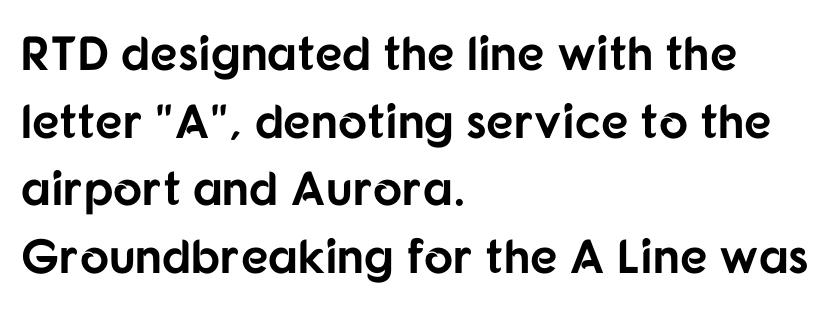
Stroke terminals: plain, sans-serif. Italic? Not at all — the glyphs are vertical. The passage shown is not underscored anywhere. The ragged edge is on the right, which tells us the setting is flush left. Interline gaps are of average width in this sample. A typesetter would call this proportional, since set widths differ per character.
